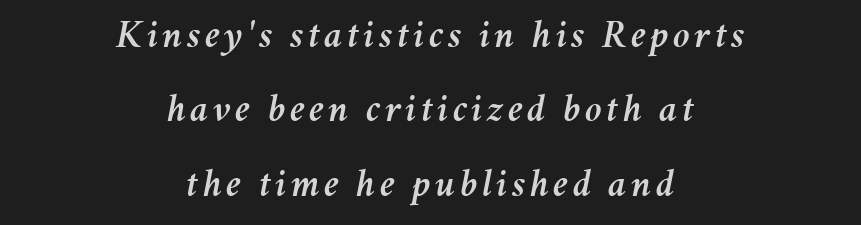
Q: Is the text italic (slanted)? A: Yes, it leans right by about 11 degrees.
Q: Is the text underlined? A: No.
Q: How is the paragraph aligned? A: Centered.
Q: Is the spacing between lines tight, normal or loose? A: Loose.
Q: Width (condensed, normal, or wide)? A: Normal.
Q: Stroke contrast? A: Medium.
Q: x-height? A: Medium.
Q: Monospaced? A: No.
